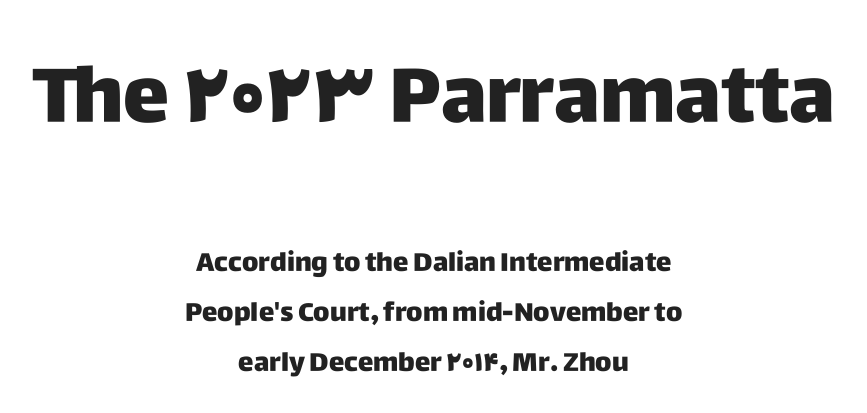
Is there any slant? The stems are plumb. Think of a printed novel: that variable character pitch is what you see here. If you folded the block vertically in half, each line would mirror itself in length. Lines of text with bare space underneath. Note: larger setting up top, smaller setting below. This rendering employs a face without finishing strokes, i.e., a sans-serif.
